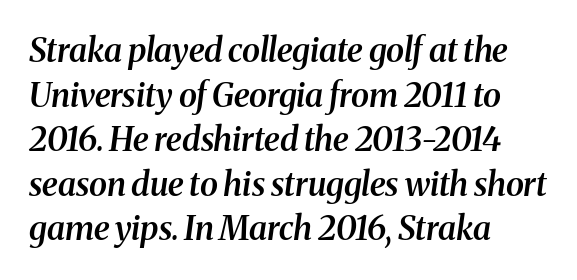
{"serif": "yes", "italic": "yes", "lean": "right", "slant_degrees": 8, "bold": "semi", "weight": "semibold", "width": "normal", "stroke_contrast": "medium", "x_height": "medium", "monospaced": "no", "underline": "no", "align": "left", "line_spacing": "normal", "line_spacing_ratio": 1.35, "letter_spacing": "normal", "letter_spacing_em": 0.0, "glyph_px": 33}
